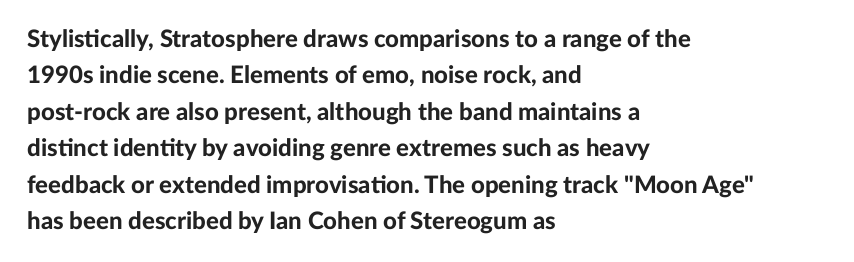
The designer left line spacing at the default. The horizontal fit of the characters is conventional and even. The specimen reads as upright at a glance. The passage shown is not underscored anywhere. The letters are bold, with thick, heavy strokes.
